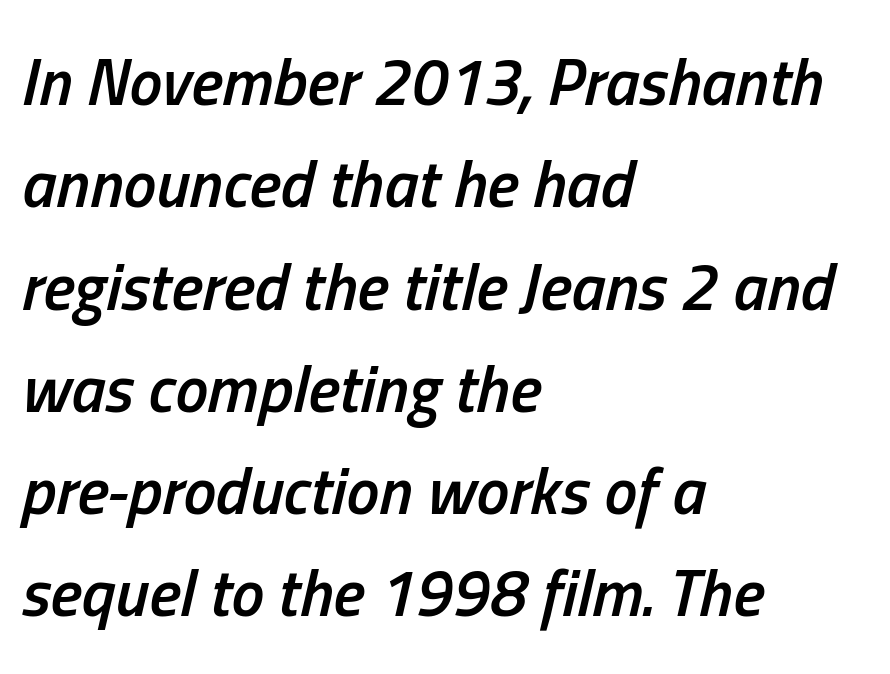
Teacher's note: observe the even left margin — that is flush-left alignment. Is the type bold? Partly — it's a semibold, heavier than regular but not fully bold. This sample has the flowing, uneven cadence of proportional lettering. This rendering features lettering with no underline. The vertical gap from one line to the next is medium. Quick note: italic.
